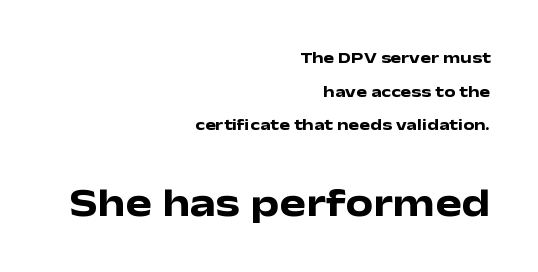
{"serif": "no", "italic": "no", "bold": "yes", "weight": "heavy", "width": "wide", "stroke_contrast": "low", "x_height": "medium", "monospaced": "no", "underline": "no", "align": "right", "line_spacing": "loose", "line_spacing_ratio": 2.1, "letter_spacing": "normal", "letter_spacing_em": 0.0, "larger_block": "second", "size_ratio": 2.44, "glyph_px": 39}
